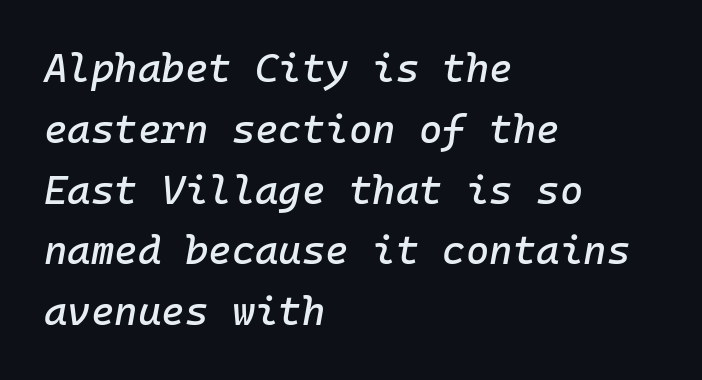
{"italic": "yes", "lean": "right", "slant_degrees": 10, "width": "normal", "stroke_contrast": "low", "x_height": "medium", "monospaced": "yes", "underline": "no", "align": "left", "line_spacing": "normal", "line_spacing_ratio": 1.52, "letter_spacing": "normal", "letter_spacing_em": 0.0, "glyph_px": 40}
